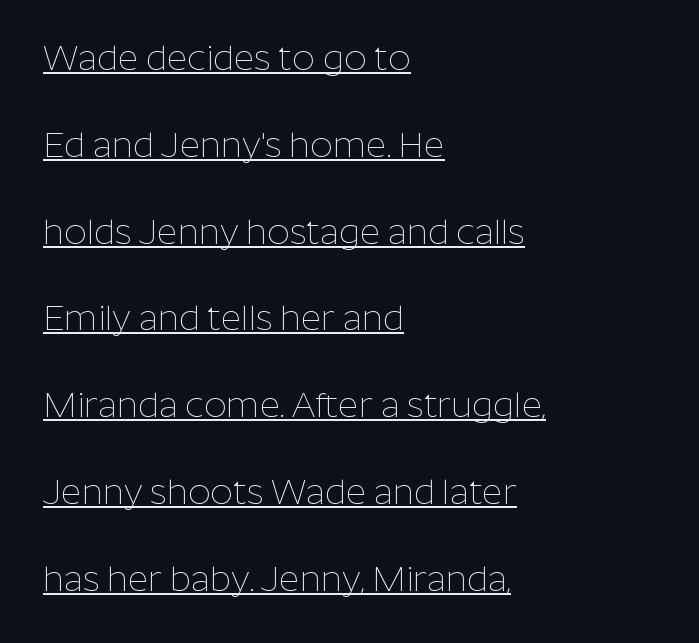
What decoration does the sample have? An underline. Weight: regular or lighter. Proportional: the letters do not fall into vertical columns. When letters stand straight like this, we call the style roman or upright.
